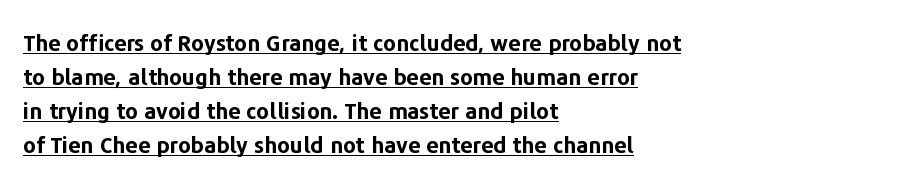
The compositor pushed each line to the left boundary. Descenders here cross a horizontal rule under the line. A typesetter would call this zero additional tracking. Summary of weight: heavy, a full bold. Upright lettering throughout. What's the leading like? Ordinary, nothing unusual.
